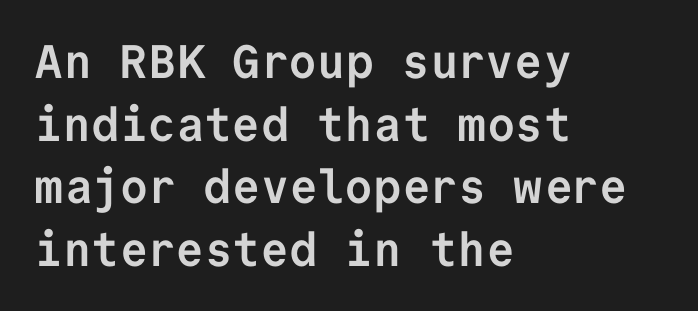
The gap between lines stays unmarked. Which margin do the lines hug? The left one — the right edge is uneven. A normal amount of white space separates one row of letters from the next. Plenty of ink on the page — the face is bold. Ordinary non-slanted type is in use. Is this a fixed-width face? Yes — each glyph sits in an identical cell.
